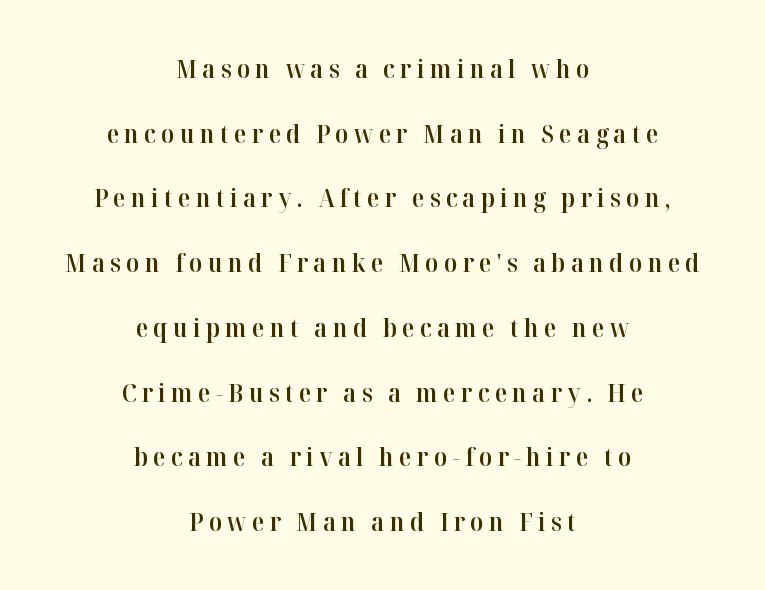
The image shows 26 px text type, upright; set centered, loose line spacing (2.49x), unusually wide letter spacing (+0.2 em), not underlined.
